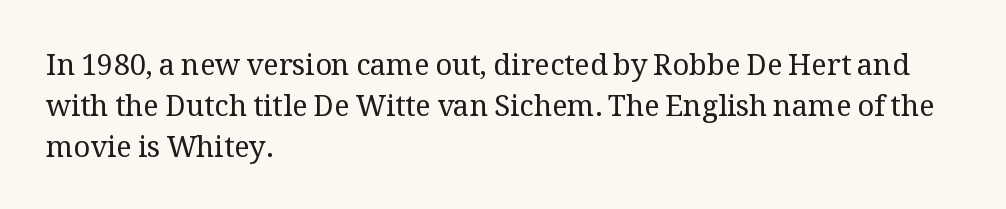
Proportional: the letters do not fall into vertical columns. The weight tops out at a normal text grade. Check the space under the baseline: it is left empty. This is serif lettering, the kind often seen in printed books.
